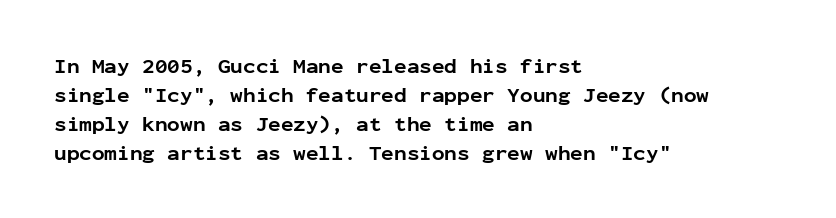
The lines are quadded left. These lines keep a tight, regular rhythm from letter to letter. The gap between lines stays unmarked. It's the straight-up-and-down kind of type. The rendering uses a moderate line-height, typical for paragraphs. Pretty heavy lettering here — definitely bold.
